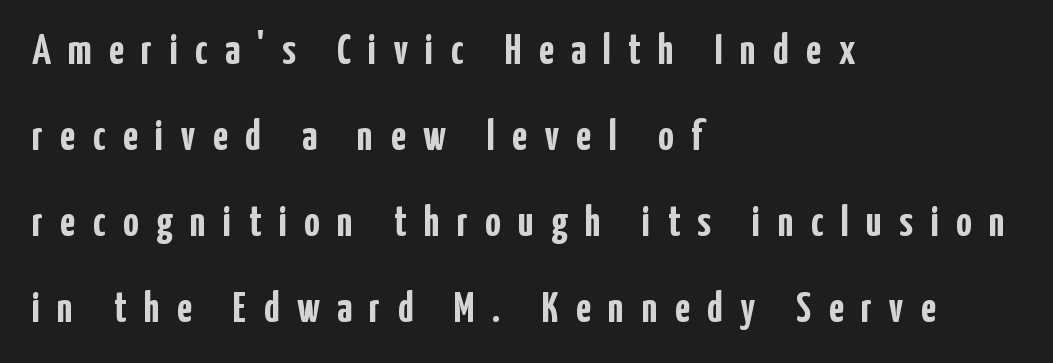
The image shows 43 px semibold, condensed sans-serif type, upright; set left-aligned, loose line spacing (2.0x), unusually wide letter spacing (+0.41 em), not underlined; low stroke contrast and a medium x-height.
